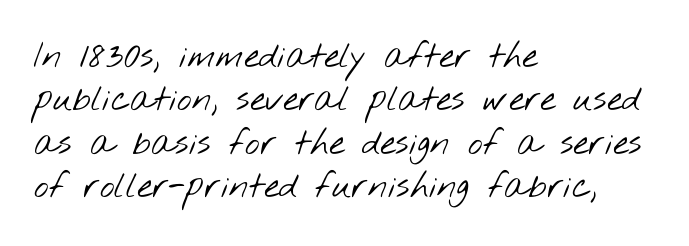
The image shows 35 px light, wide sans-serif type; set left-aligned, line spacing 1.24x, normal letter spacing, not underlined; low stroke contrast and a small x-height.
